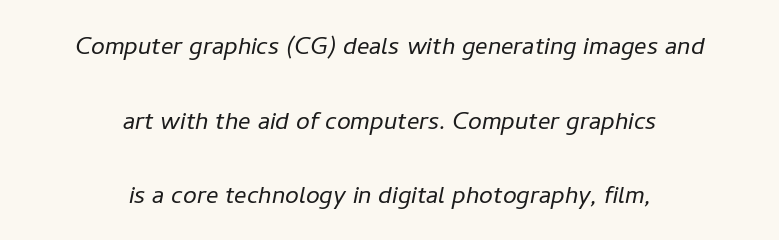
The image shows 31 px light type, italic (leaning right); set centered, loose line spacing (2.41x), normal letter spacing, not underlined; low stroke contrast and a medium x-height.
